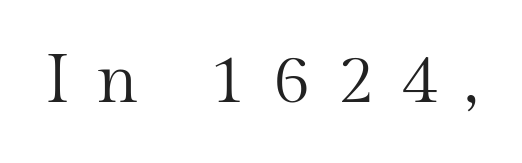
Q: Is the text bold? A: No.
Q: Is the text italic (slanted)? A: No, it is upright.
Q: Is the typeface a serif or a sans-serif typeface? A: Serif.
Q: Is the text underlined? A: No.
Q: Is the spacing between letters normal or unusually wide? A: Unusually wide.
Q: Width (condensed, normal, or wide)? A: Normal.
Q: Stroke contrast? A: Medium.
Q: x-height? A: Medium.
Q: Monospaced? A: No.
